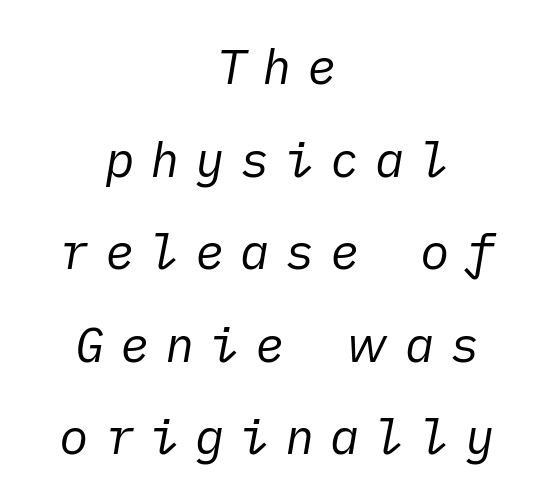
Descenders hang freely into open space. The face looks like a standard text weight, possibly lighter. These lines stack symmetrically, like a column narrowing and widening about its center. The tracking reads as deliberately expanded to a designer's eye. Slanted lettering throughout.
